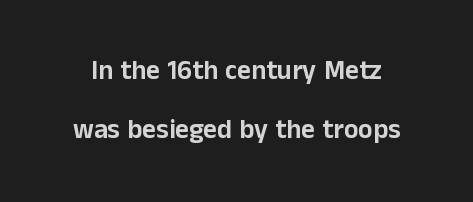
{"italic": "no", "underline": "no", "line_spacing": "loose", "line_spacing_ratio": 2.17, "letter_spacing": "normal", "letter_spacing_em": 0.0, "glyph_px": 27}
